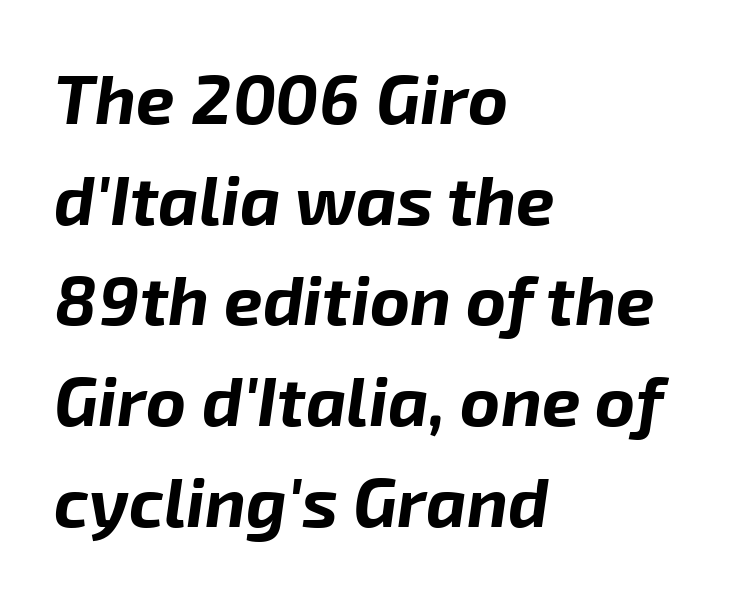
Q: Is the text bold? A: Yes.
Q: Is the text italic (slanted)? A: Yes, it leans right by about 8 degrees.
Q: Is the text underlined? A: No.
Q: How is the paragraph aligned? A: Left-aligned.
Q: Is the spacing between letters normal or unusually wide? A: Normal.
Q: Is the spacing between lines tight, normal or loose? A: Normal.
Q: Width (condensed, normal, or wide)? A: Normal.
Q: Stroke contrast? A: Low.
Q: x-height? A: Medium.
Q: Monospaced? A: No.
